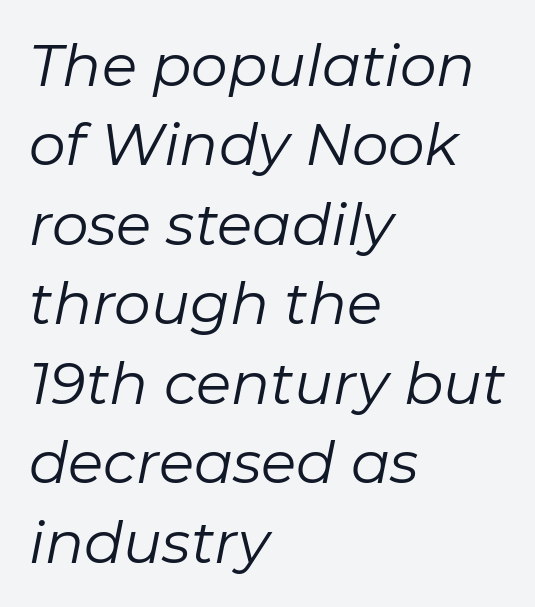
Q: Is the text bold? A: No.
Q: Is the text italic (slanted)? A: Yes, it leans right by about 11 degrees.
Q: Is the text underlined? A: No.
Q: How is the paragraph aligned? A: Left-aligned.
Q: Is the spacing between letters normal or unusually wide? A: Normal.
Q: Is the spacing between lines tight, normal or loose? A: Normal.
Q: Width (condensed, normal, or wide)? A: Normal.
Q: Stroke contrast? A: Low.
Q: x-height? A: Medium.
Q: Monospaced? A: No.
